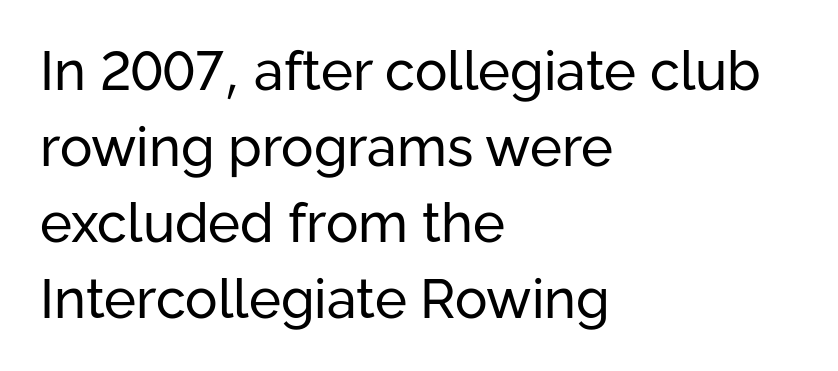
{"serif": "no", "italic": "no", "bold": "no", "weight": "regular", "width": "normal", "stroke_contrast": "low", "x_height": "medium", "monospaced": "no", "underline": "no", "align": "left", "line_spacing": "normal", "line_spacing_ratio": 1.41, "letter_spacing": "normal", "letter_spacing_em": 0.0, "glyph_px": 54}
